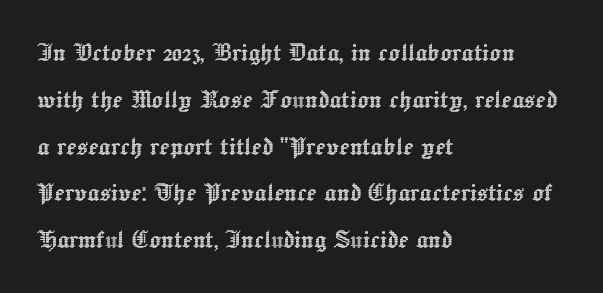
You could not count columns in this text — the font is proportionally spaced. Horizontal alignment here is leftward, the default for most running prose. Inter-character spacing is left at the font's built-in metrics. Vertical strokes here are truly vertical. The vertical gap from one line to the next is medium.
